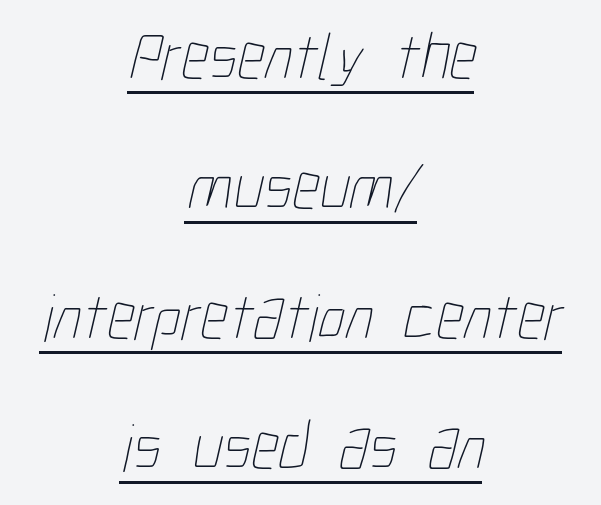
Q: Is the text bold? A: No.
Q: Is the text underlined? A: Yes.
Q: How is the paragraph aligned? A: Centered.
Q: Is the spacing between letters normal or unusually wide? A: Normal.
Q: Is the spacing between lines tight, normal or loose? A: Loose.
Q: Width (condensed, normal, or wide)? A: Condensed.
Q: Stroke contrast? A: Low.
Q: x-height? A: Medium.
Q: Monospaced? A: No.
